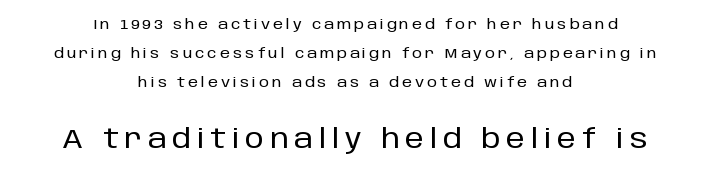
What stands out about the letter spacing? Its width — letters are far apart. Only glyphs here, with clear space below each row. Reading down the block, each line starts at a different indent, mirrored at its end. Reading down the column, the eye jumps a long way to each next line. Bigger letters appear in the bottom chunk; the top chunk is reduced. This sample uses an upright cut, with every glyph sitting square on the baseline.
